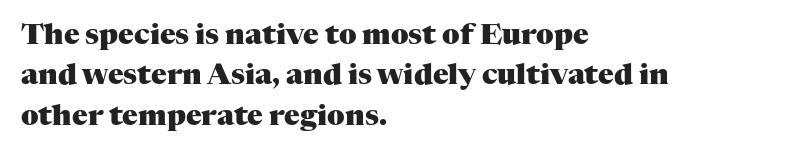
Q: Is the text bold? A: Yes.
Q: Is the text italic (slanted)? A: No, it is upright.
Q: Is the typeface a serif or a sans-serif typeface? A: Serif.
Q: Is the text underlined? A: No.
Q: How is the paragraph aligned? A: Left-aligned.
Q: Is the spacing between letters normal or unusually wide? A: Normal.
Q: Is the spacing between lines tight, normal or loose? A: Normal.
Q: Width (condensed, normal, or wide)? A: Normal.
Q: Stroke contrast? A: Medium.
Q: x-height? A: Medium.
Q: Monospaced? A: No.
